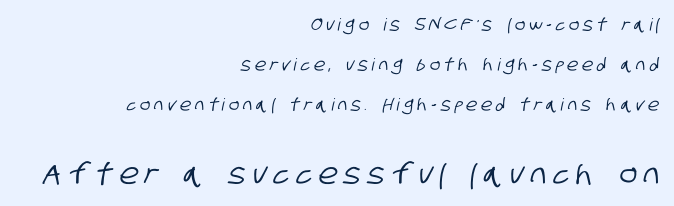
Q: Is the typeface a serif or a sans-serif typeface? A: Sans-serif.
Q: Is the text underlined? A: No.
Q: How is the paragraph aligned? A: Right-aligned.
Q: Is the spacing between letters normal or unusually wide? A: Unusually wide.
Q: Is the spacing between lines tight, normal or loose? A: Loose.
Q: Which block of text is set in a larger size, the first (top) or the second (bottom)? A: The second (bottom) one.
Q: Width (condensed, normal, or wide)? A: Condensed.
Q: Stroke contrast? A: Low.
Q: x-height? A: Large.
Q: Monospaced? A: No.
